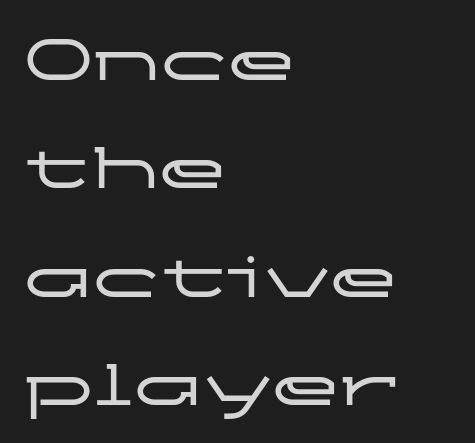
Is there any slant? The stems are plumb. The words here are not underlined. Each letter's strokes conclude bluntly, with no projecting serifs. Layout note: lines flush left.
